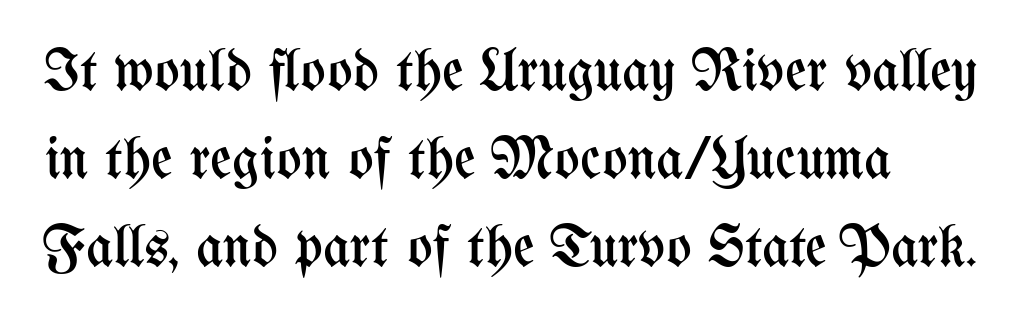
Q: Is the text bold? A: No.
Q: Is the text italic (slanted)? A: No, it is upright.
Q: Is the text underlined? A: No.
Q: Is the spacing between letters normal or unusually wide? A: Normal.
Q: Is the spacing between lines tight, normal or loose? A: Normal.
Q: Width (condensed, normal, or wide)? A: Condensed.
Q: Stroke contrast? A: Medium.
Q: x-height? A: Medium.
Q: Monospaced? A: No.
